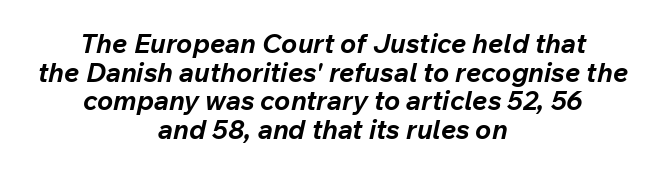
Q: Is the text bold? A: Yes.
Q: Is the text italic (slanted)? A: Yes, it leans right by about 12 degrees.
Q: Is the text underlined? A: No.
Q: How is the paragraph aligned? A: Centered.
Q: Is the spacing between letters normal or unusually wide? A: Normal.
Q: Is the spacing between lines tight, normal or loose? A: Tight.
